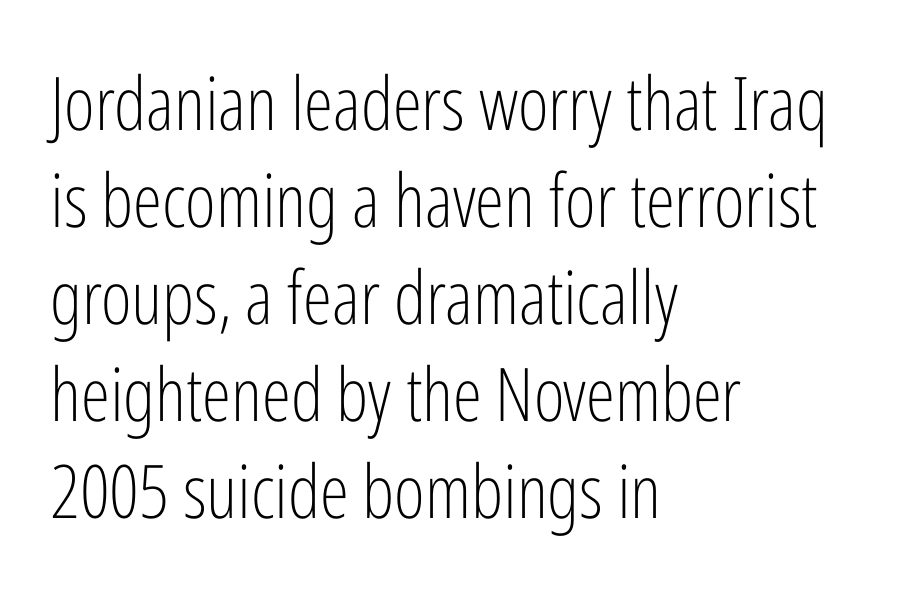
Q: Is the text bold? A: No.
Q: Is the text italic (slanted)? A: No, it is upright.
Q: Is the typeface a serif or a sans-serif typeface? A: Sans-serif.
Q: Is the text underlined? A: No.
Q: How is the paragraph aligned? A: Left-aligned.
Q: Is the spacing between letters normal or unusually wide? A: Normal.
Q: Is the spacing between lines tight, normal or loose? A: Normal.
Q: Width (condensed, normal, or wide)? A: Condensed.
Q: Stroke contrast? A: Low.
Q: x-height? A: Medium.
Q: Monospaced? A: No.
